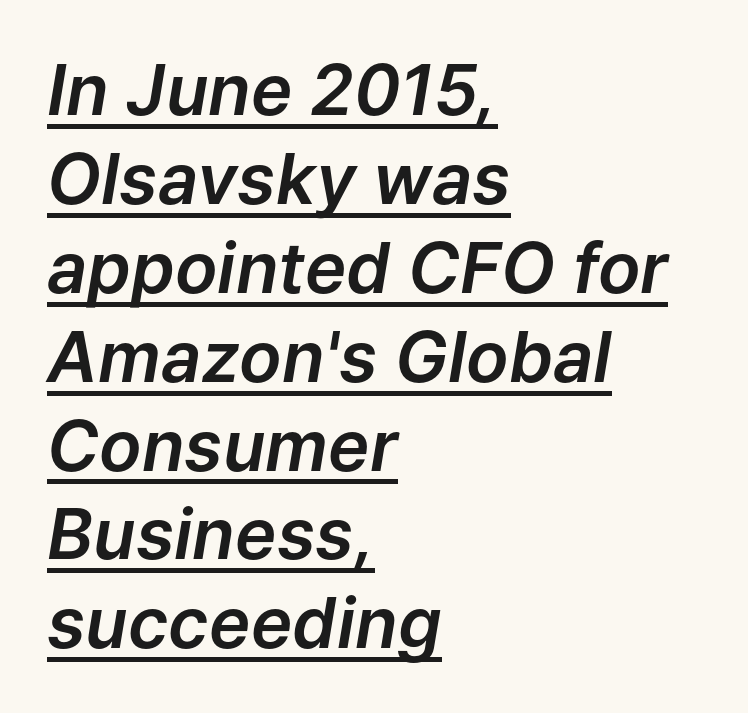
The image shows 70 px text type, italic (leaning right); set left-aligned, normal line spacing (1.27x), normal letter spacing, underlined; low stroke contrast and a medium x-height.
